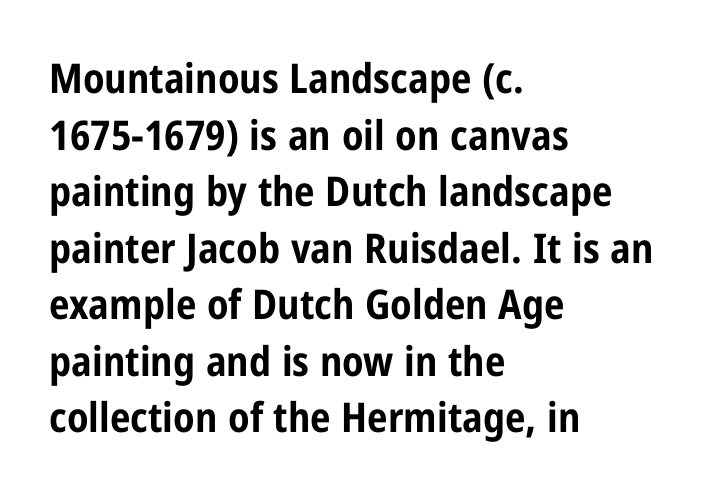
The image shows 41 px bold, condensed sans-serif type, upright; set left-aligned, normal line spacing (1.38x), normal letter spacing, not underlined; low stroke contrast and a medium x-height.
